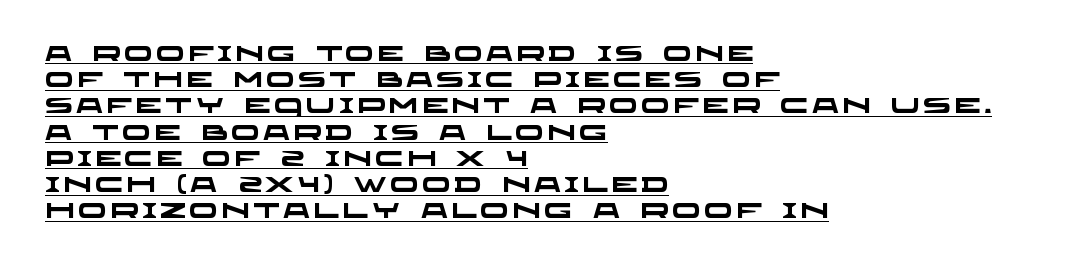
The image shows 21 px bold type; set left-aligned, normal line spacing (1.25x), underlined.
